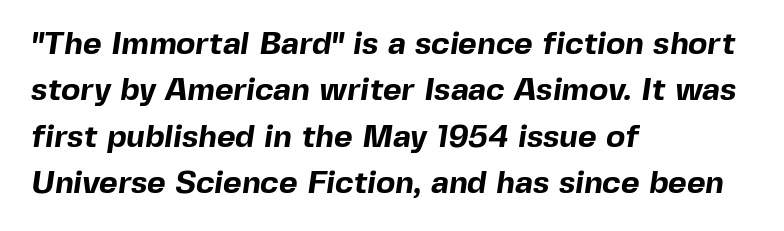
The image shows 32 px bold sans-serif type; set left-aligned, normal line spacing (1.45x), normal letter spacing, not underlined; a medium x-height.
